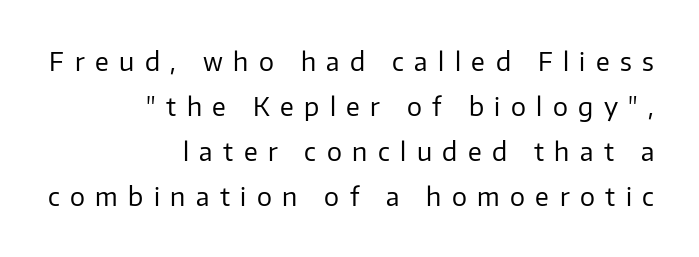
The image shows 25 px text type, upright; set right-aligned, line spacing 1.8x, unusually wide letter spacing (+0.42 em), not underlined.
